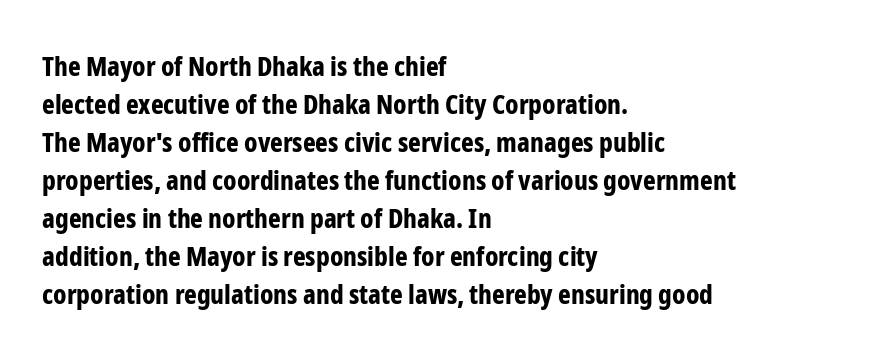
Nothing unusual about the tracking: characters are spaced as the font intends. Glance below the letters and you will spot only blank space. Designer's note — italics off, roman on. Alignment: flush left.
